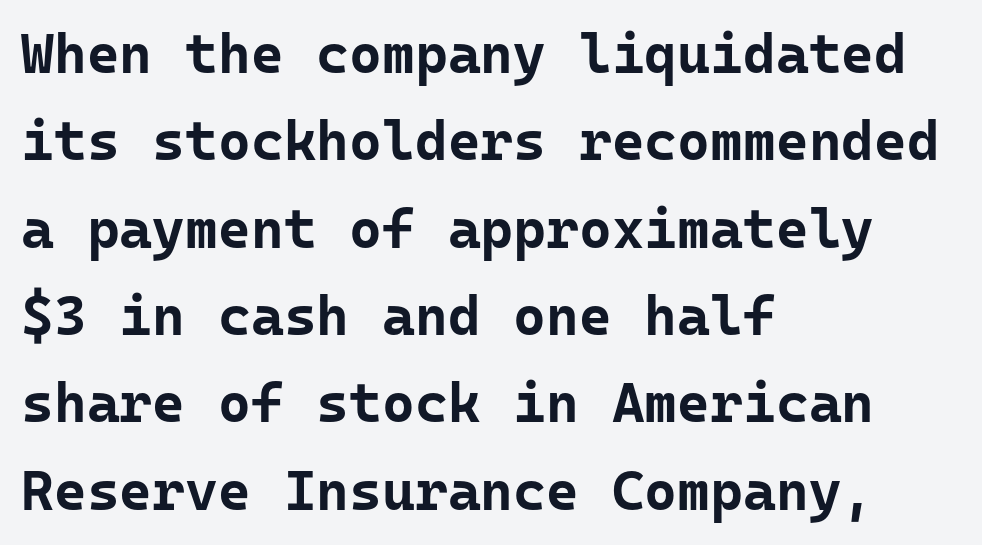
Leading matches the norm, producing a regular column. The letters are bold, with thick, heavy strokes. Spacing verdict: monospaced, one width for all characters. Has an underline been added? It has not.
